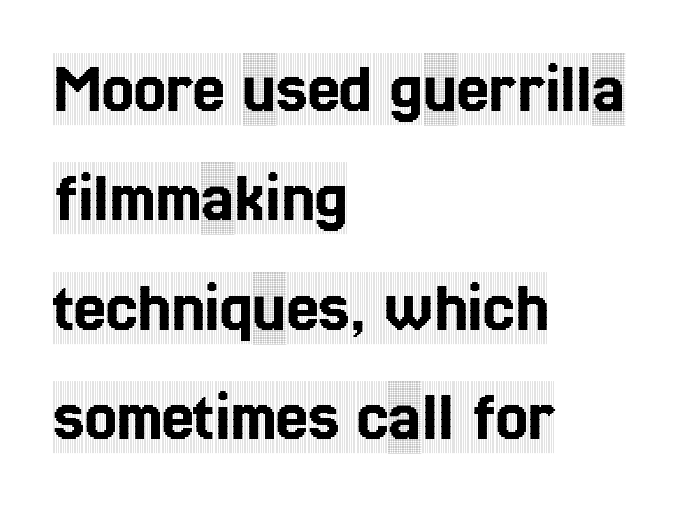
Every character sits straight up, as roman type does. Type style note: has serifs. The passage shown stacks its lines at a standard gap. Note the varied advance widths — an 'i' is clearly narrower than an 'm'. Default kerning and tracking; the words read as compact shapes.
